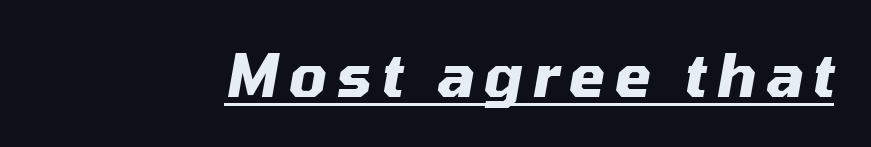
Proportional: the letters do not fall into vertical columns. A continuous stroke trails under the words, as in a hyperlink. Heft: maximum for text — a bold. The rendering applies a slant to the glyphs.
